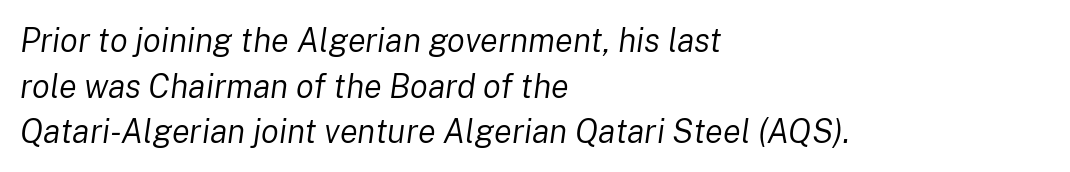
Q: Is the text bold? A: No.
Q: Is the text italic (slanted)? A: Yes, it leans right by about 8 degrees.
Q: Is the text underlined? A: No.
Q: How is the paragraph aligned? A: Left-aligned.
Q: Is the spacing between letters normal or unusually wide? A: Normal.
Q: Is the spacing between lines tight, normal or loose? A: Normal.
Q: Width (condensed, normal, or wide)? A: Normal.
Q: Stroke contrast? A: Low.
Q: x-height? A: Medium.
Q: Monospaced? A: No.
